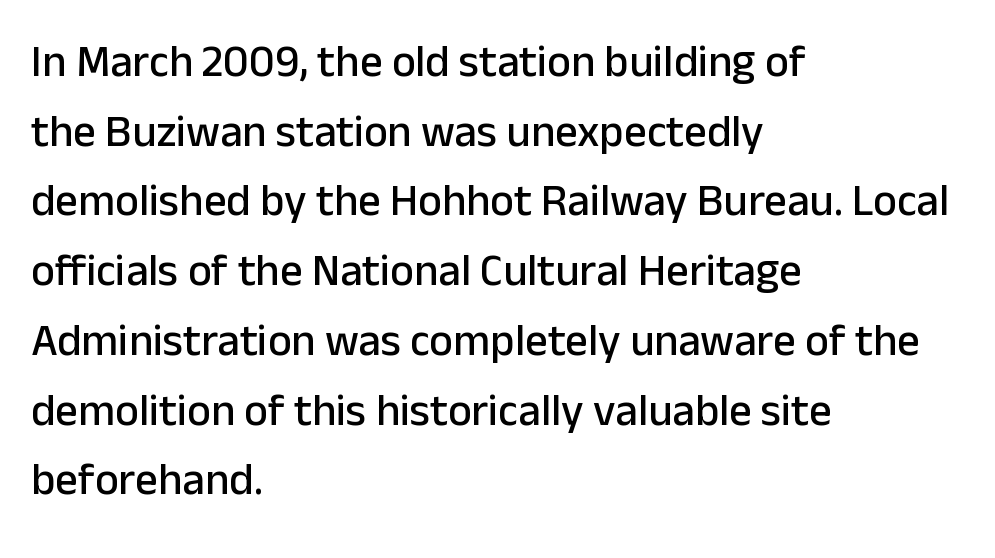
{"serif": "no", "italic": "no", "width": "normal", "stroke_contrast": "low", "x_height": "medium", "monospaced": "no", "underline": "no", "align": "left", "line_spacing": "normal", "line_spacing_ratio": 1.55, "letter_spacing": "normal", "letter_spacing_em": 0.0, "glyph_px": 45}
